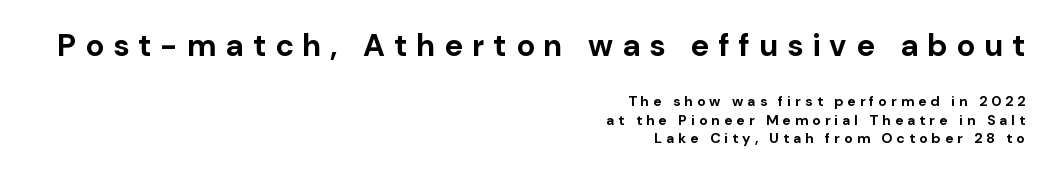
A normal amount of white space separates one row of letters from the next. The rendering shows plain stroke endings on the letterforms — a sans-serif design. Large over small — that's the arrangement of the two blocks here. These lines stack with their right ends in a neat column. Posture: upright roman.
